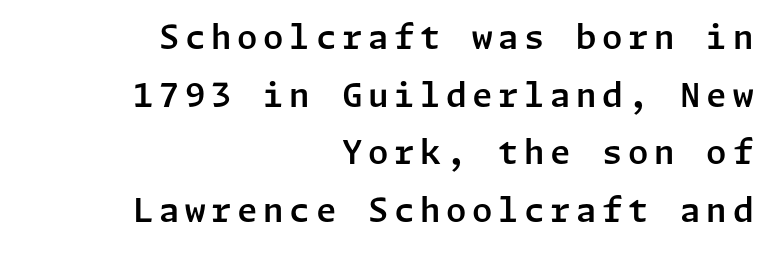
{"serif": "no", "italic": "no", "width": "normal", "stroke_contrast": "low", "x_height": "medium", "underline": "no", "align": "right", "line_spacing_ratio": 1.75, "glyph_px": 33}
